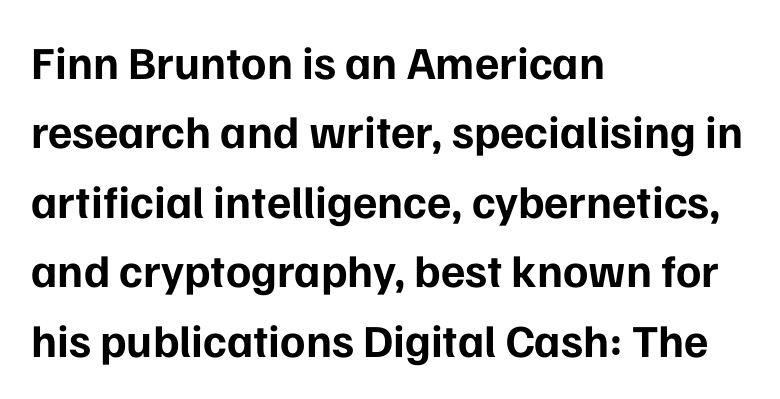
Q: Is the text bold? A: Yes.
Q: Is the text italic (slanted)? A: No, it is upright.
Q: Is the typeface a serif or a sans-serif typeface? A: Sans-serif.
Q: Is the text underlined? A: No.
Q: How is the paragraph aligned? A: Left-aligned.
Q: Is the spacing between letters normal or unusually wide? A: Normal.
Q: Is the spacing between lines tight, normal or loose? A: Normal.
Q: Width (condensed, normal, or wide)? A: Normal.
Q: Stroke contrast? A: Low.
Q: x-height? A: Medium.
Q: Monospaced? A: No.
